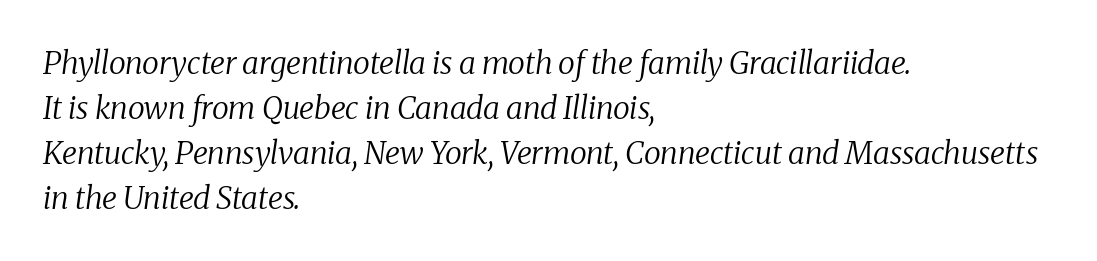
{"serif": "yes", "italic": "yes", "lean": "right", "slant_degrees": 8, "bold": "no", "weight": "regular", "width": "normal", "stroke_contrast": "medium", "x_height": "medium", "monospaced": "no", "underline": "no", "align": "left", "line_spacing": "normal", "line_spacing_ratio": 1.45, "letter_spacing": "normal", "letter_spacing_em": 0.0, "glyph_px": 31}
